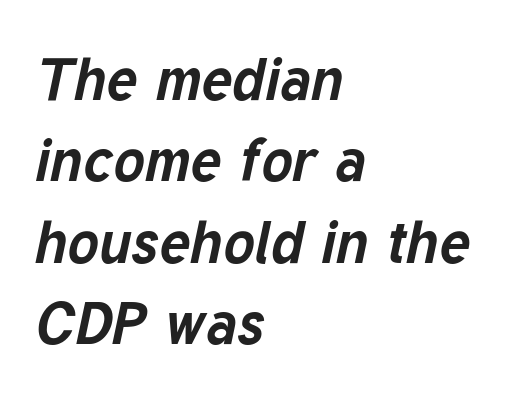
The image shows 59 px bold type, italic (leaning right); set left-aligned, normal line spacing (1.38x), normal letter spacing, not underlined; low stroke contrast and a medium x-height.
